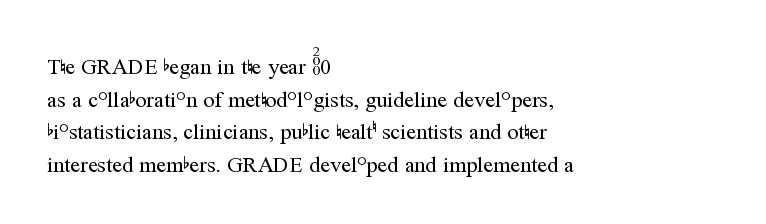
{"italic": "no", "bold": "no", "underline": "no", "align": "left", "line_spacing": "normal", "line_spacing_ratio": 1.48, "letter_spacing": "normal", "letter_spacing_em": 0.0, "glyph_px": 22}
